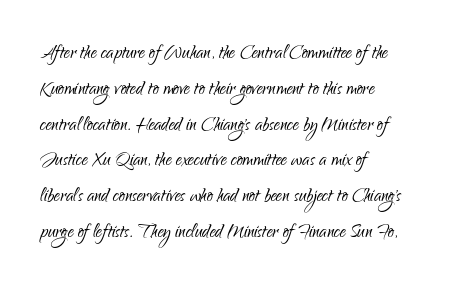
The image shows 24 px text type; set left-aligned, normal line spacing (1.49x), normal letter spacing, not underlined.
